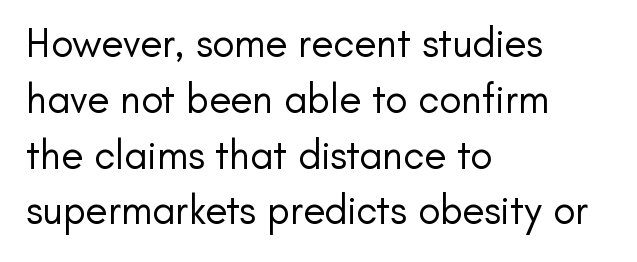
The image shows 41 px regular-weight sans-serif type, upright; set left-aligned, normal line spacing (1.36x), normal letter spacing, not underlined; low stroke contrast and a small x-height.
